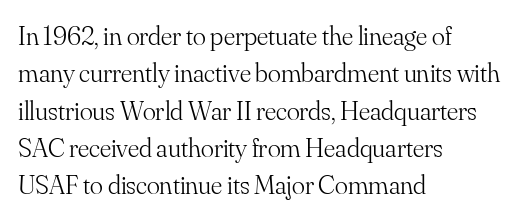
Interline gaps are of average width in this sample. Inter-character spacing is left at the font's built-in metrics. If you drew a line through each stem, it would be perfectly vertical. Words float on clear page, feet unadorned. Each line starts at the same left margin while the right side varies.
